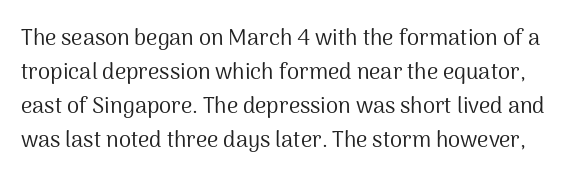
Q: Is the text bold? A: No.
Q: Is the text italic (slanted)? A: No, it is upright.
Q: Is the text underlined? A: No.
Q: Is the spacing between letters normal or unusually wide? A: Normal.
Q: Is the spacing between lines tight, normal or loose? A: Normal.
